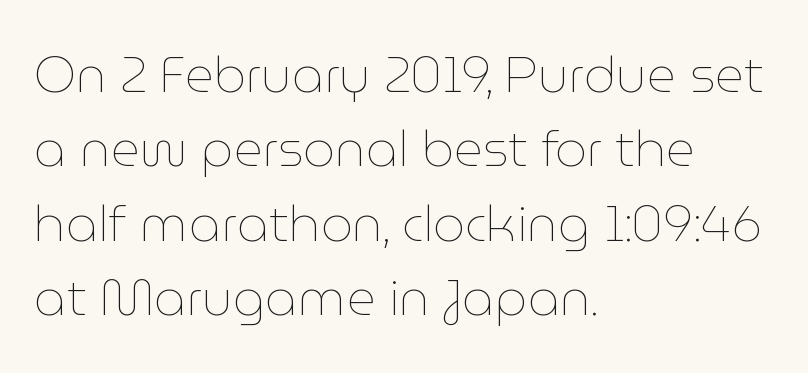
Regular leading. The weight would be labelled regular, book, light, or lighter still. The passage is arranged the way most books set body copy — flush left. Has an underline been added? It has not. Every stem runs plumb, perpendicular to the baseline. The letterforms sit shoulder to shoulder at normal distance.
